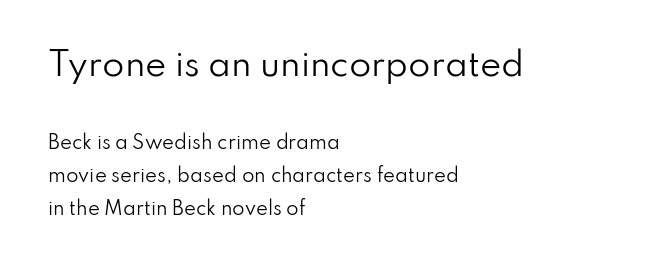
Q: Is the text bold? A: No.
Q: Is the text italic (slanted)? A: No, it is upright.
Q: Is the typeface a serif or a sans-serif typeface? A: Sans-serif.
Q: Is the text underlined? A: No.
Q: How is the paragraph aligned? A: Left-aligned.
Q: Is the spacing between letters normal or unusually wide? A: Normal.
Q: Which block of text is set in a larger size, the first (top) or the second (bottom)? A: The first (top) one.
Q: Width (condensed, normal, or wide)? A: Normal.
Q: Stroke contrast? A: Low.
Q: x-height? A: Small.
Q: Monospaced? A: No.
